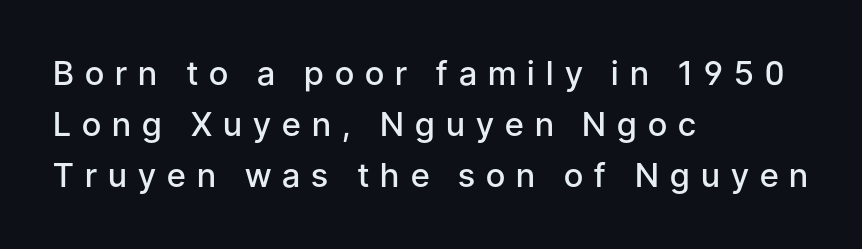
The passage shown is typed in a proportional face where columns would drift. Compared with a centered layout, this one pins lines to the left instead. The strip under each line holds only bare page. Does the lettering tilt? It doesn't — this is upright.
